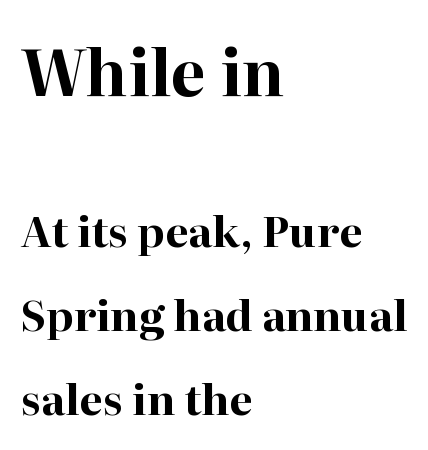
There is no visible air inserted between adjacent glyphs. The space directly below the letters is spotless. These lines carry a lot of weight — the face is fully bold. Looks like regular typesetting: each glyph gets only the width it needs. Notice how the stems are strictly vertical — no italics here.
